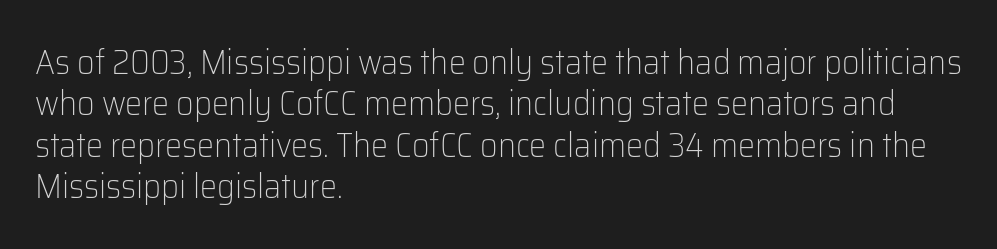
Q: Is the text bold? A: No.
Q: Is the text italic (slanted)? A: No, it is upright.
Q: Is the typeface a serif or a sans-serif typeface? A: Sans-serif.
Q: Is the text underlined? A: No.
Q: How is the paragraph aligned? A: Left-aligned.
Q: Is the spacing between letters normal or unusually wide? A: Normal.
Q: Width (condensed, normal, or wide)? A: Normal.
Q: Stroke contrast? A: Low.
Q: x-height? A: Medium.
Q: Monospaced? A: No.
